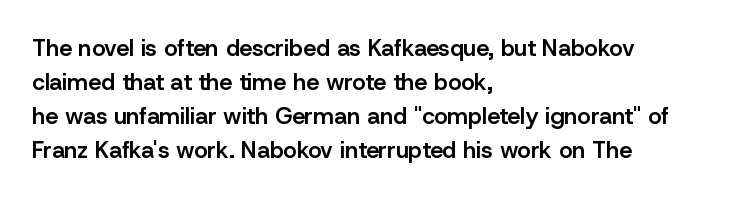
The image shows 23 px text type, upright; set left-aligned, normal line spacing (1.48x), normal letter spacing, not underlined.
